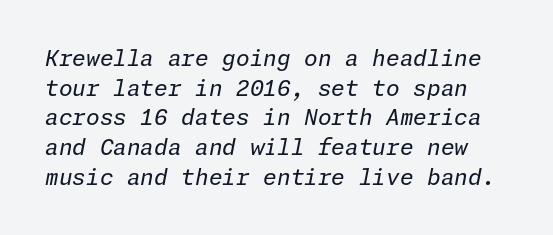
{"italic": "yes", "lean": "right", "slant_degrees": 11, "bold": "no", "underline": "no", "line_spacing": "normal", "line_spacing_ratio": 1.35, "letter_spacing": "normal", "letter_spacing_em": 0.0, "glyph_px": 22}
